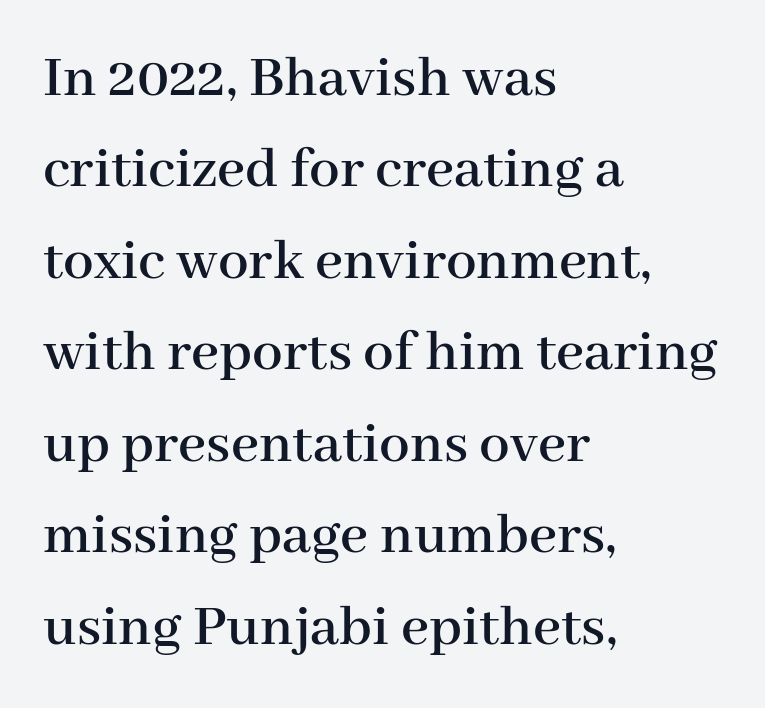
The image shows 61 px serif type, upright; set left-aligned, normal line spacing (1.5x), normal letter spacing, not underlined; high stroke contrast and a medium x-height.
